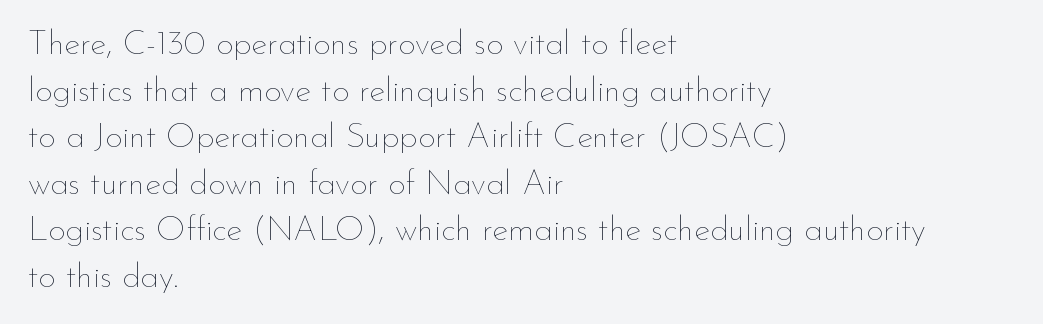
Inter-character spacing is left at the font's built-in metrics. Vertically, the passage feels balanced, rows spaced as you'd expect. No extra ink here — the face is not bold. Clear beneath every line of the passage. Line beginnings align vertically; line endings do not.
